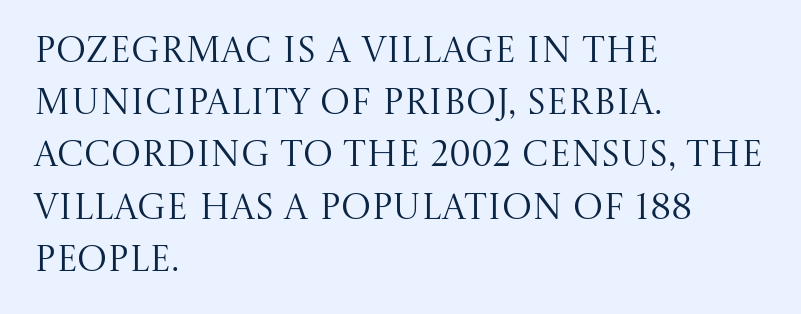
Q: Is the text bold? A: No.
Q: Is the text italic (slanted)? A: No, it is upright.
Q: Is the typeface a serif or a sans-serif typeface? A: Serif.
Q: Is the text underlined? A: No.
Q: How is the paragraph aligned? A: Left-aligned.
Q: Is the spacing between letters normal or unusually wide? A: Normal.
Q: Is the spacing between lines tight, normal or loose? A: Normal.
Q: Width (condensed, normal, or wide)? A: Normal.
Q: Stroke contrast? A: Medium.
Q: x-height? A: Large.
Q: Monospaced? A: No.
